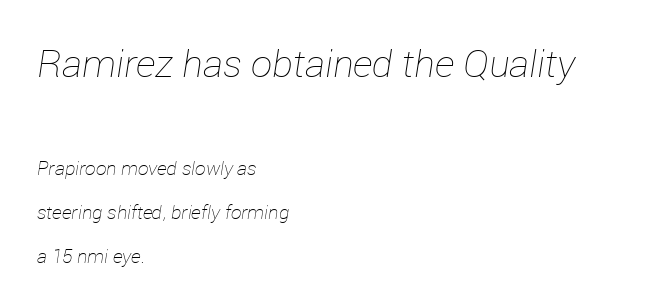
Q: Is the text bold? A: No.
Q: Is the text italic (slanted)? A: Yes, it leans right by about 12 degrees.
Q: Is the text underlined? A: No.
Q: How is the paragraph aligned? A: Left-aligned.
Q: Is the spacing between letters normal or unusually wide? A: Normal.
Q: Is the spacing between lines tight, normal or loose? A: Loose.
Q: Which block of text is set in a larger size, the first (top) or the second (bottom)? A: The first (top) one.
Q: Width (condensed, normal, or wide)? A: Normal.
Q: Stroke contrast? A: Low.
Q: x-height? A: Medium.
Q: Monospaced? A: No.
